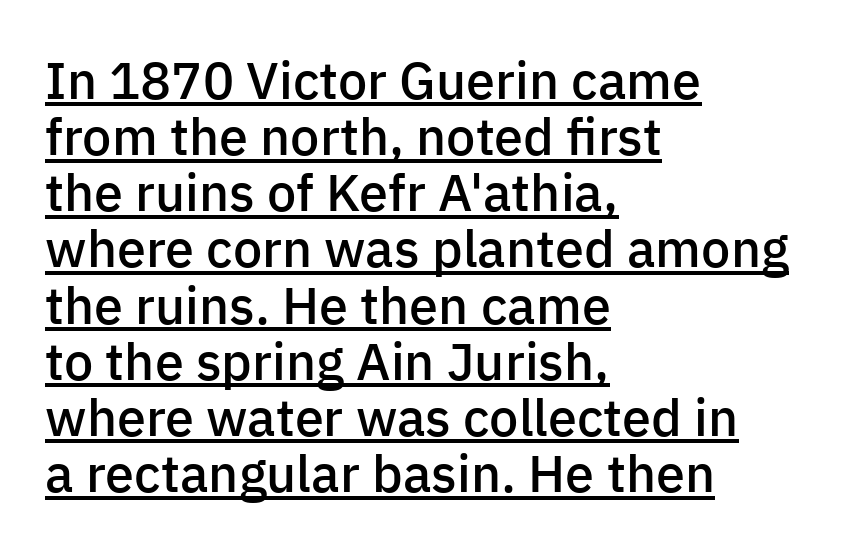
{"serif": "no", "italic": "no", "bold": "semi", "weight": "semibold", "width": "normal", "stroke_contrast": "low", "x_height": "medium", "monospaced": "no", "underline": "yes", "align": "left", "line_spacing": "tight", "line_spacing_ratio": 1.08, "letter_spacing": "normal", "letter_spacing_em": 0.0, "glyph_px": 52}
